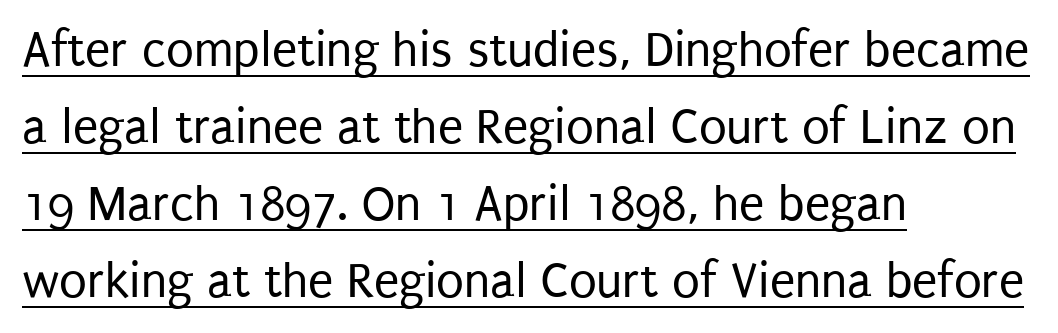
On a weight scale, this lands at 450 or below. Does the type have serifs? No, each stem ends abruptly. Rendered with straight, roman letterforms. The rendering uses a moderate line-height, typical for paragraphs. These lines are set flush left with a ragged right edge. The rendering keeps characters at their native spacing.
